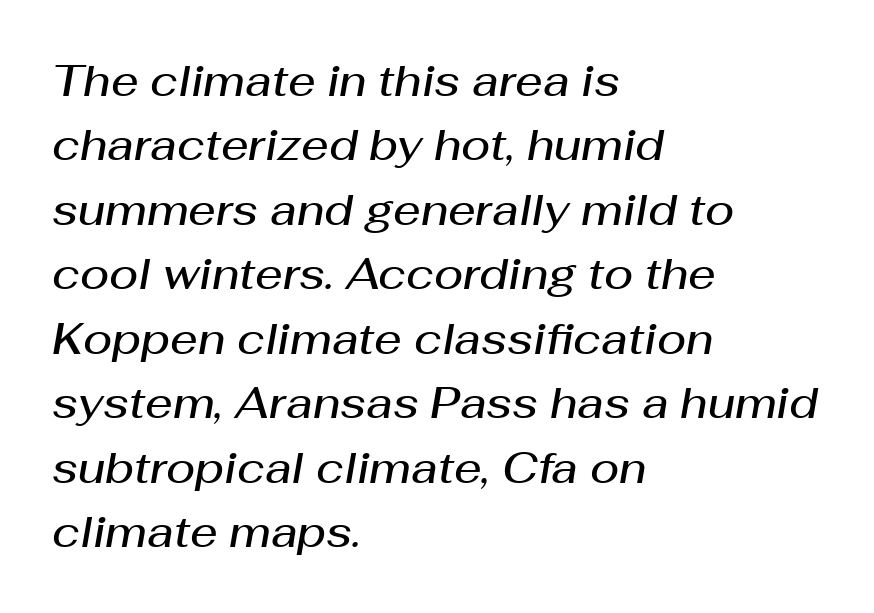
The image shows 43 px semibold type, italic (leaning right); set left-aligned, normal line spacing (1.5x), normal letter spacing, not underlined; medium stroke contrast and a medium x-height.
